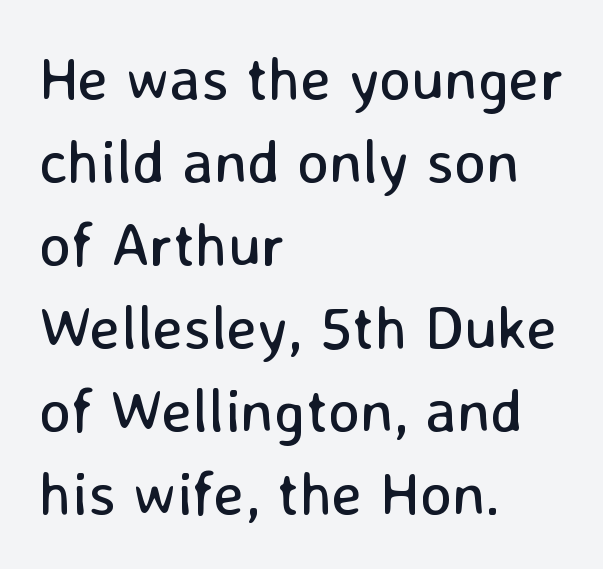
The image shows 61 px regular-weight sans-serif type, upright; set left-aligned, normal line spacing (1.36x), normal letter spacing, not underlined; low stroke contrast and a medium x-height.
